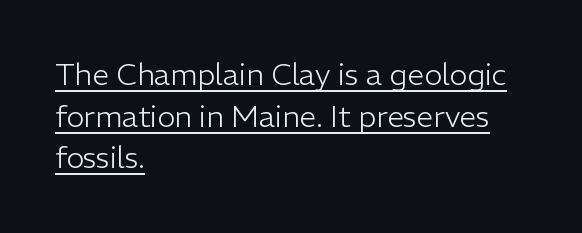
{"serif": "no", "italic": "no", "bold": "no", "weight": "light", "width": "normal", "stroke_contrast": "low", "x_height": "medium", "monospaced": "no", "underline": "yes", "align": "left", "line_spacing": "normal", "line_spacing_ratio": 1.39, "letter_spacing": "normal", "letter_spacing_em": 0.0, "glyph_px": 30}
